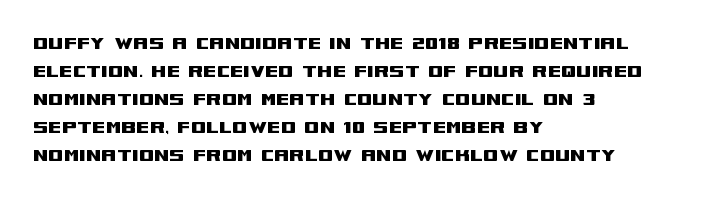
{"italic": "no", "underline": "no", "align": "left", "line_spacing": "normal", "line_spacing_ratio": 1.27, "letter_spacing": "normal", "letter_spacing_em": 0.0, "glyph_px": 22}
